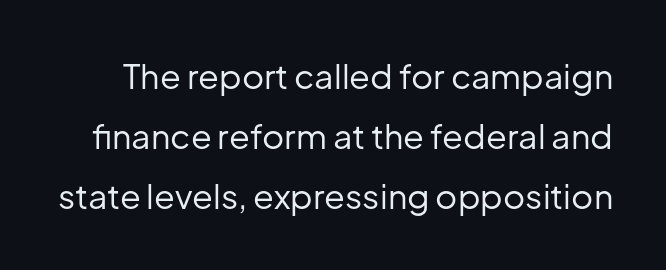
These lines are rendered in a variable-pitch font. Lines of text with bare space underneath. Tracking value appears to be zero — textbook default spacing. It's the straight-up-and-down kind of type. A typesetter would label this face a sans.
